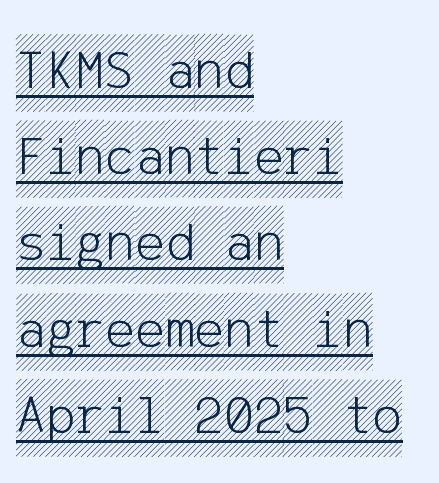
Q: Is the text italic (slanted)? A: No, it is upright.
Q: Is the text underlined? A: Yes.
Q: How is the paragraph aligned? A: Left-aligned.
Q: Is the spacing between letters normal or unusually wide? A: Normal.
Q: Is the spacing between lines tight, normal or loose? A: Normal.
Q: Width (condensed, normal, or wide)? A: Condensed.
Q: x-height? A: Large.
